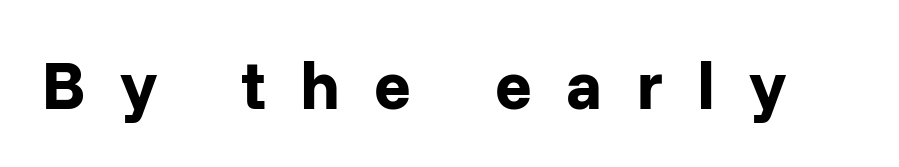
The image shows 68 px bold sans-serif type, upright; set unusually wide letter spacing (+0.5 em), not underlined; low stroke contrast and a medium x-height.
